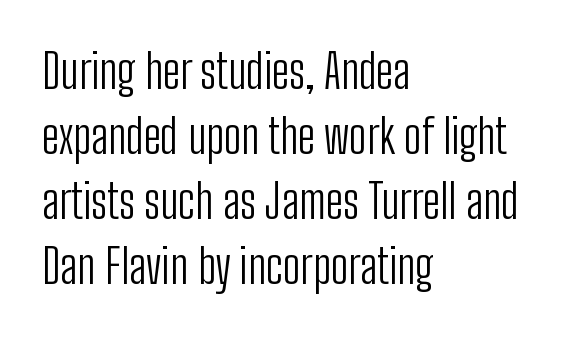
A normal amount of white space separates one row of letters from the next. Examine the stroke ends and you'll find no serifs. The weight tops out at a normal text grade. The lettering stays uniformly vertical, giving the passage a roman look.
